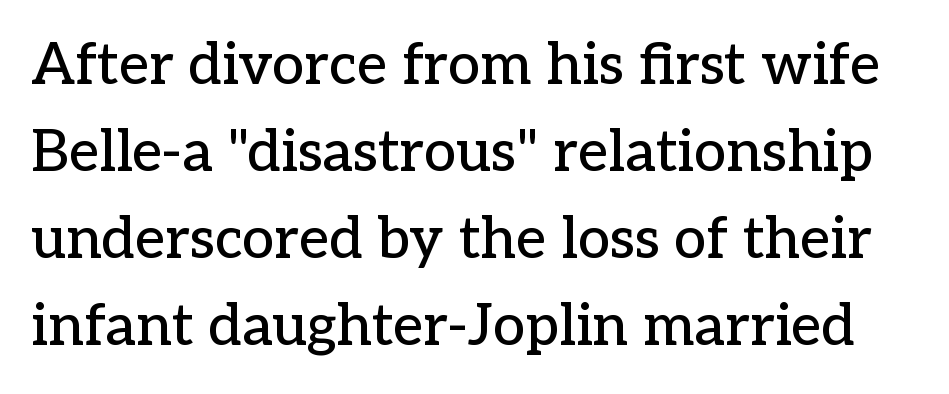
The image shows 58 px serif type, upright; set normal line spacing (1.5x), normal letter spacing, not underlined; low stroke contrast and a medium x-height.
